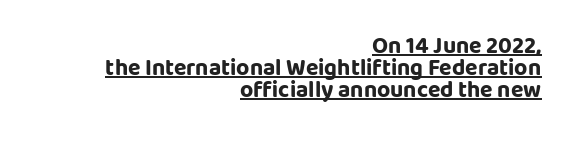
Ascenders rise straight up at ninety degrees. Words appear dense and cohesive because spacing is normal. The passage shown is emphatically bold. Underlining? Definitely there. Where is the straight margin? On the right. Very little white space separates one row of letters from the next.
